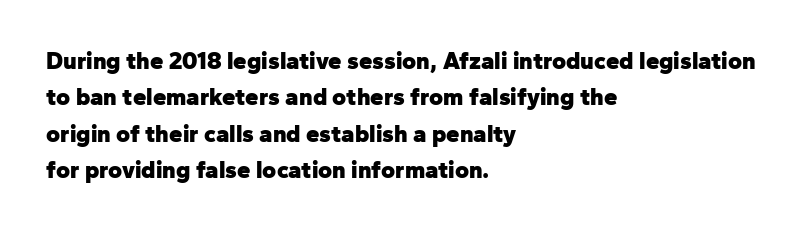
Q: Is the text bold? A: Yes.
Q: Is the text italic (slanted)? A: No, it is upright.
Q: Is the text underlined? A: No.
Q: How is the paragraph aligned? A: Left-aligned.
Q: Is the spacing between letters normal or unusually wide? A: Normal.
Q: Is the spacing between lines tight, normal or loose? A: Normal.
